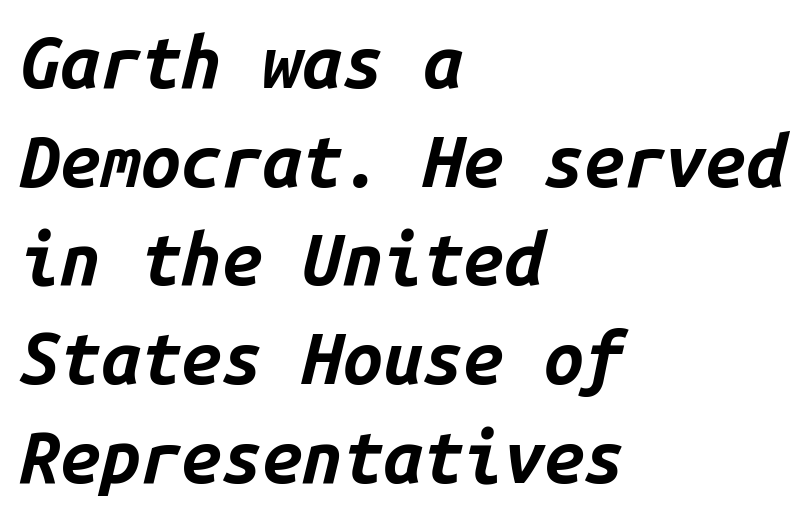
Caption: bold face, heavy strokes. Check under the words: just untouched page. The passage shown is typed in a monospace face where columns stay perfectly aligned. Rows of type keep a routine distance in the vertical direction.
